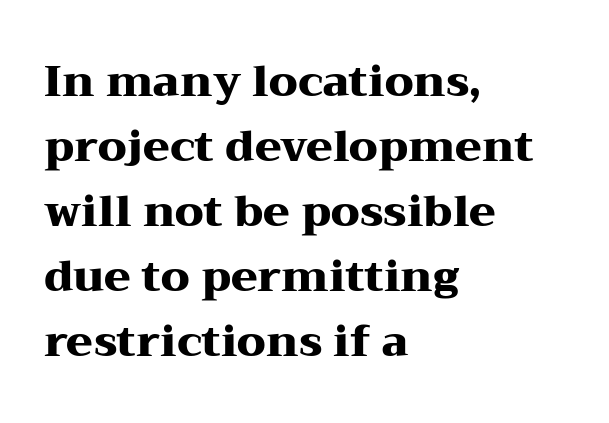
{"serif": "yes", "italic": "no", "bold": "yes", "weight": "heavy", "width": "wide", "stroke_contrast": "medium", "x_height": "medium", "monospaced": "no", "underline": "no", "align": "left", "line_spacing": "normal", "line_spacing_ratio": 1.51, "letter_spacing": "normal", "letter_spacing_em": 0.0, "glyph_px": 43}
